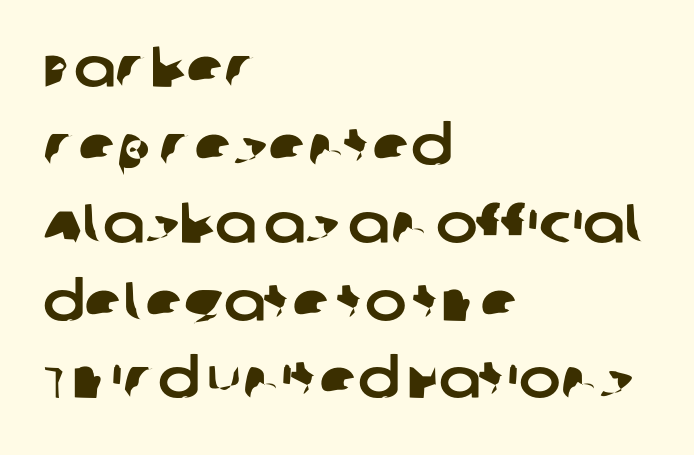
Note the varied advance widths — an 'i' is clearly narrower than an 'm'. Serifs: no, the terminals of the letterforms are clean. In terms of letterspacing, this is plain default setting. A typesetter would call this leading conventional body-copy spacing. Beneath every word, the page is bare. Left-aligned paragraph, ragged on the right.
